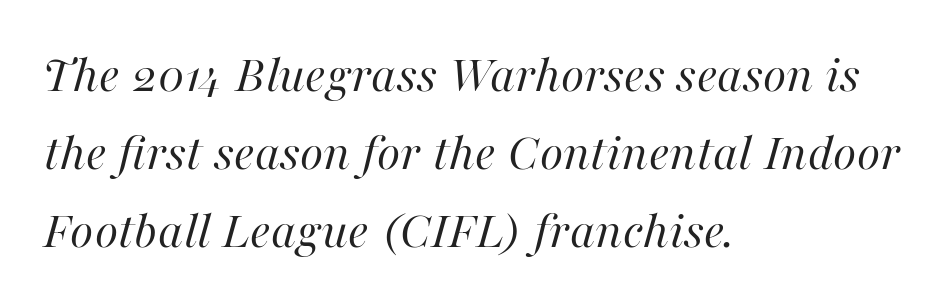
Q: Is the text bold? A: No.
Q: Is the text italic (slanted)? A: Yes, it leans right by about 16 degrees.
Q: Is the text underlined? A: No.
Q: How is the paragraph aligned? A: Left-aligned.
Q: Is the spacing between letters normal or unusually wide? A: Normal.
Q: Is the spacing between lines tight, normal or loose? A: Normal.
Q: Width (condensed, normal, or wide)? A: Normal.
Q: Stroke contrast? A: High.
Q: x-height? A: Medium.
Q: Monospaced? A: No.
